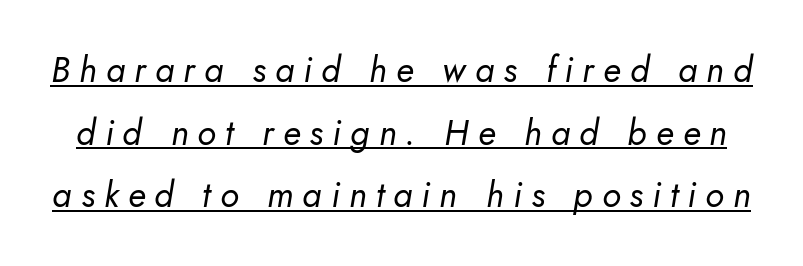
Looks like someone drew a line under every word here. This sample has the flowing, uneven cadence of proportional lettering. Display-style spreading of the glyphs; the letterfit is very open. Serif or sans? Sans — the stroke terminals are bare. The strokes carry an ordinary text weight at most.
